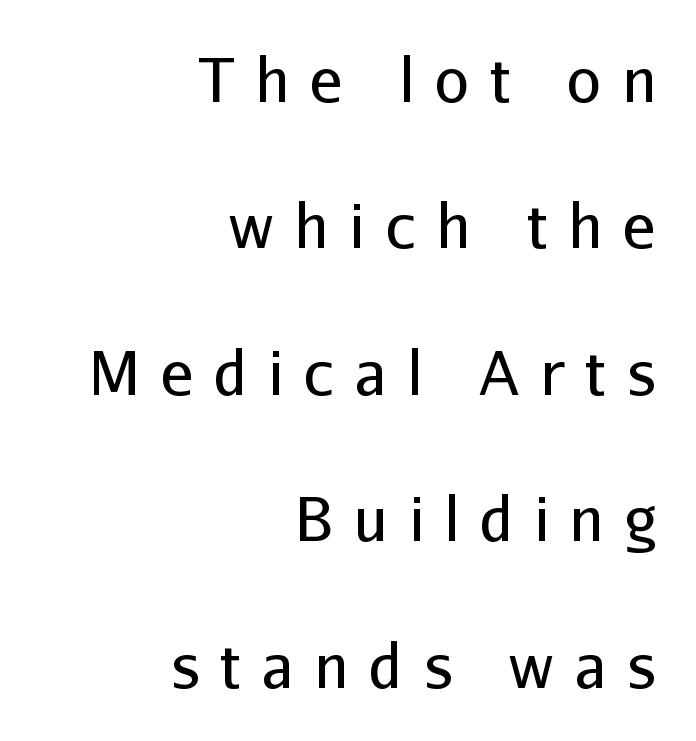
Q: Is the text bold? A: No.
Q: Is the text italic (slanted)? A: No, it is upright.
Q: Is the typeface a serif or a sans-serif typeface? A: Sans-serif.
Q: Is the text underlined? A: No.
Q: How is the paragraph aligned? A: Right-aligned.
Q: Is the spacing between letters normal or unusually wide? A: Unusually wide.
Q: Is the spacing between lines tight, normal or loose? A: Loose.
Q: Width (condensed, normal, or wide)? A: Normal.
Q: Stroke contrast? A: Low.
Q: x-height? A: Medium.
Q: Monospaced? A: No.
